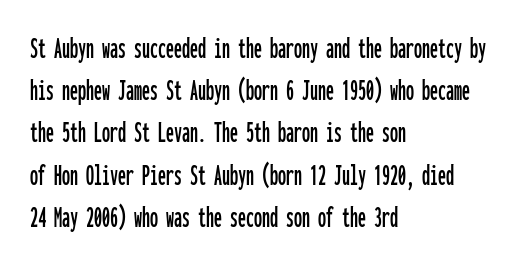
Q: Is the text italic (slanted)? A: No, it is upright.
Q: Is the typeface a serif or a sans-serif typeface? A: Sans-serif.
Q: Is the text underlined? A: No.
Q: How is the paragraph aligned? A: Left-aligned.
Q: Is the spacing between letters normal or unusually wide? A: Normal.
Q: Is the spacing between lines tight, normal or loose? A: Normal.
Q: Width (condensed, normal, or wide)? A: Condensed.
Q: Stroke contrast? A: Low.
Q: x-height? A: Medium.
Q: Monospaced? A: Yes.
